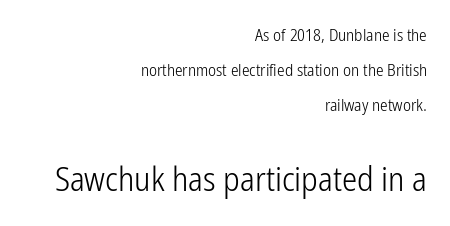
A student would call this right alignment; a typographer would say flush right, rag left. A typesetter would call this zero additional tracking. Small over large — that's the arrangement of the two blocks here. Just letters on the line, the space beneath them empty. The cut favours lightness, reaching ordinary text weight at its darkest.
